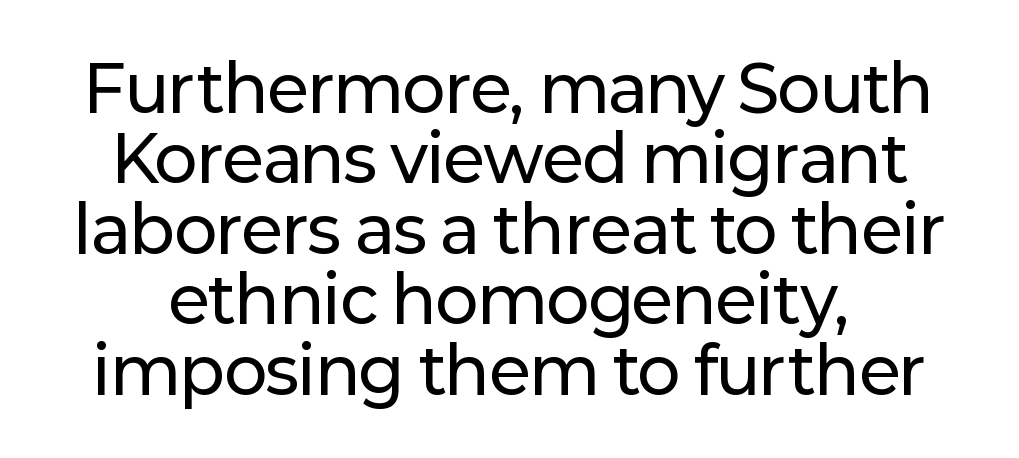
{"serif": "no", "italic": "no", "width": "normal", "stroke_contrast": "low", "x_height": "medium", "monospaced": "no", "underline": "no", "line_spacing": "tight", "line_spacing_ratio": 1.1, "letter_spacing": "normal", "letter_spacing_em": 0.0, "glyph_px": 64}
